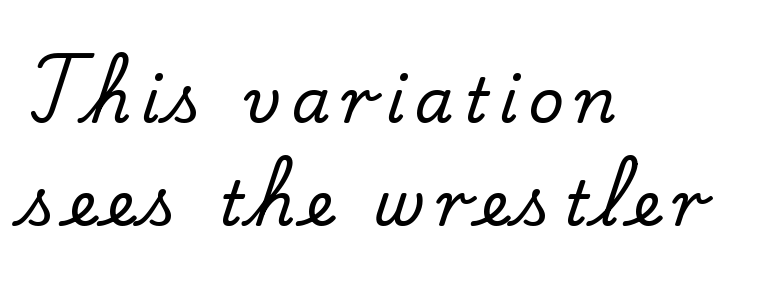
Q: Is the text italic (slanted)? A: Yes.
Q: Is the typeface a serif or a sans-serif typeface? A: Serif.
Q: Is the text underlined? A: No.
Q: How is the paragraph aligned? A: Left-aligned.
Q: Is the spacing between lines tight, normal or loose? A: Normal.
Q: Width (condensed, normal, or wide)? A: Normal.
Q: Stroke contrast? A: Low.
Q: x-height? A: Small.
Q: Monospaced? A: No.
